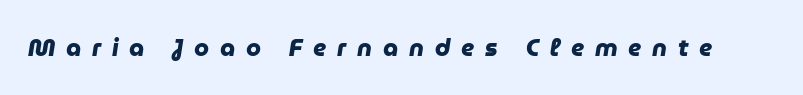
The image shows 24 px bold type; set unusually wide letter spacing (+0.45 em), not underlined.
